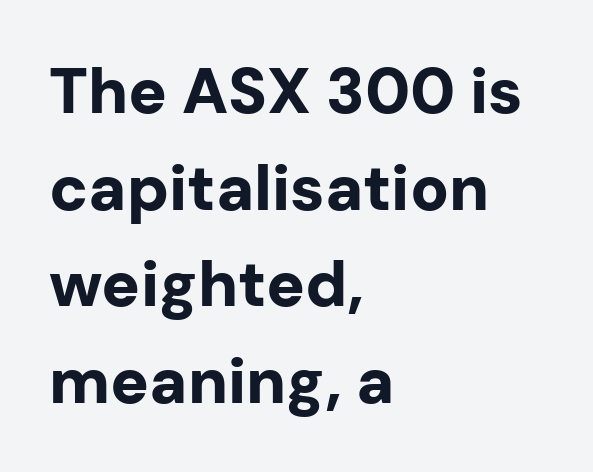
The image shows 64 px bold sans-serif type, upright; set left-aligned, normal line spacing (1.51x), normal letter spacing, not underlined; low stroke contrast and a medium x-height.
